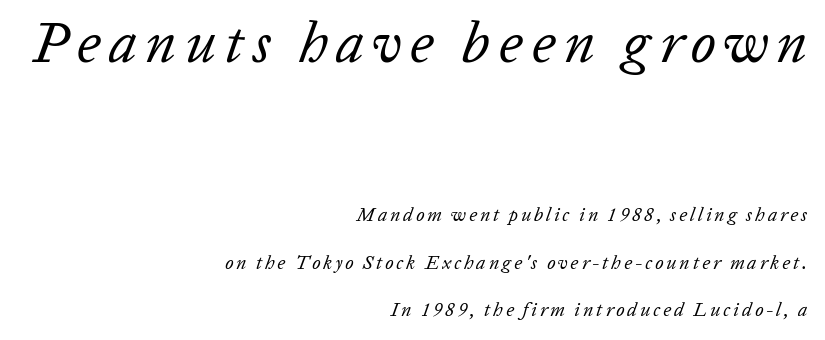
Here the first block reads like a headline and the second like body copy. This block would shrink considerably if given ordinary leading; it's expanded now. A flush-right, rag-left setting is used for this passage. Compared with ordinary roman type, these characters are visibly tilted.
